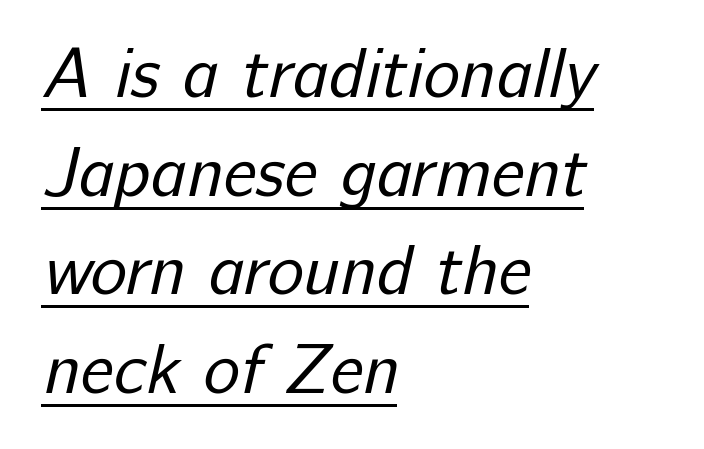
The rendering keeps characters at their native spacing. A typesetter would call this proportional, since set widths differ per character. Has an underline been added? It has. The paragraph has a hard left edge and a soft right edge.
